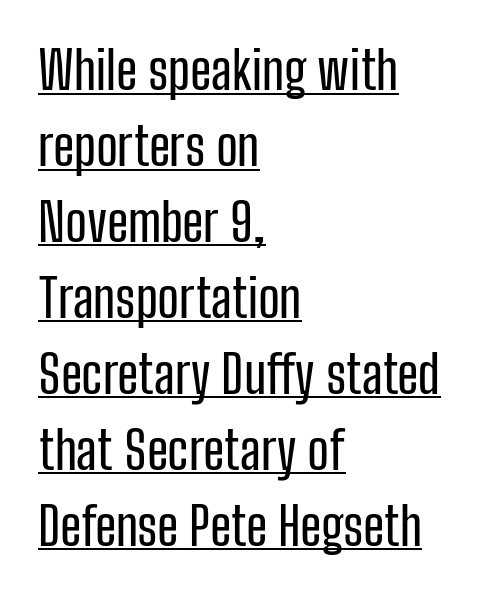
The rag falls on the right side of this text block. Serifs: no, the terminals of the letterforms are clean. The specimen reads as upright at a glance. Rows of type keep a routine distance in the vertical direction. Underline: present. Standard letterfit; no display-style spreading of the glyphs.
